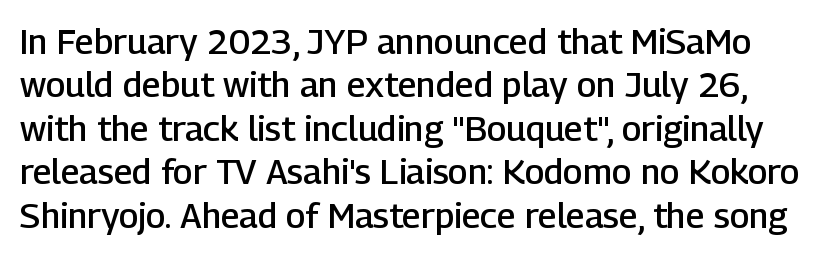
The image shows 35 px semibold sans-serif type, upright; set line spacing 1.24x, normal letter spacing, not underlined; low stroke contrast and a medium x-height.
